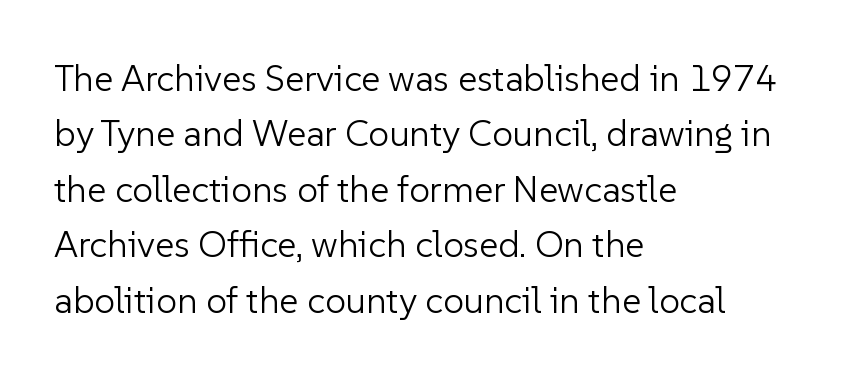
{"serif": "no", "italic": "no", "bold": "no", "weight": "light", "width": "normal", "stroke_contrast": "low", "x_height": "medium", "monospaced": "no", "underline": "no", "align": "left", "line_spacing": "normal", "line_spacing_ratio": 1.5, "letter_spacing": "normal", "letter_spacing_em": 0.0, "glyph_px": 37}
